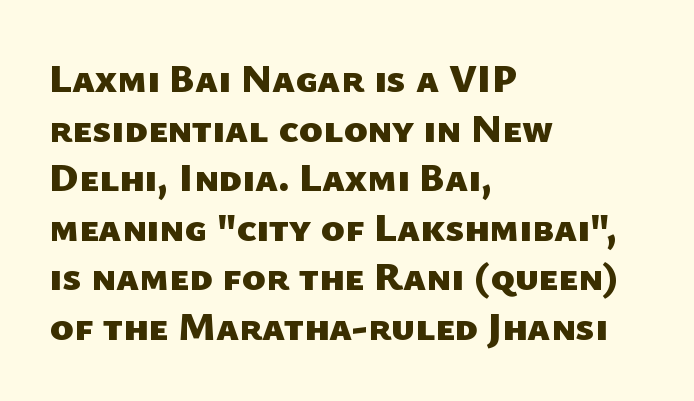
All the whitespace from short lines collects on the right. Classification — sans serif. The strip under each line holds only bare page. Proportional: the letters do not fall into vertical columns.
